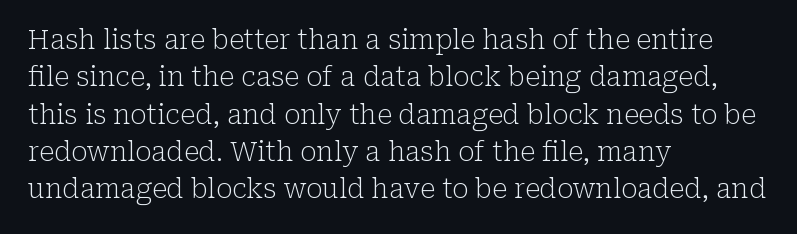
Q: Is the text bold? A: No.
Q: Is the text italic (slanted)? A: No, it is upright.
Q: Is the text underlined? A: No.
Q: How is the paragraph aligned? A: Left-aligned.
Q: Is the spacing between letters normal or unusually wide? A: Normal.
Q: Is the spacing between lines tight, normal or loose? A: Normal.
